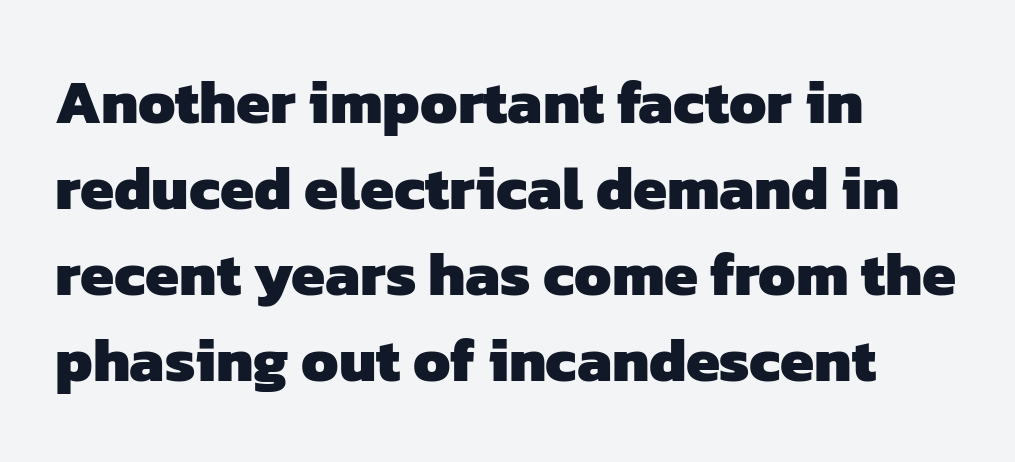
Regular leading. A typesetter would call this zero additional tracking. The strokes are fattened all the way to bold. The paragraph has a hard left edge and a soft right edge. Examine the stroke ends and you'll find no serifs. Do the characters align in a grid? No, the font is proportional.
